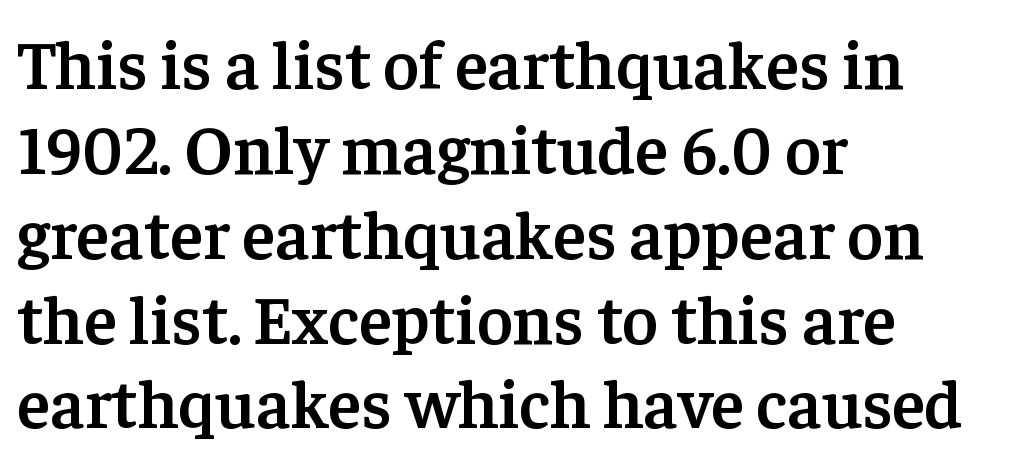
Q: Is the text bold? A: Semi-bold.
Q: Is the text italic (slanted)? A: No, it is upright.
Q: Is the typeface a serif or a sans-serif typeface? A: Serif.
Q: Is the text underlined? A: No.
Q: How is the paragraph aligned? A: Left-aligned.
Q: Is the spacing between letters normal or unusually wide? A: Normal.
Q: Width (condensed, normal, or wide)? A: Normal.
Q: Stroke contrast? A: Low.
Q: x-height? A: Medium.
Q: Monospaced? A: No.
